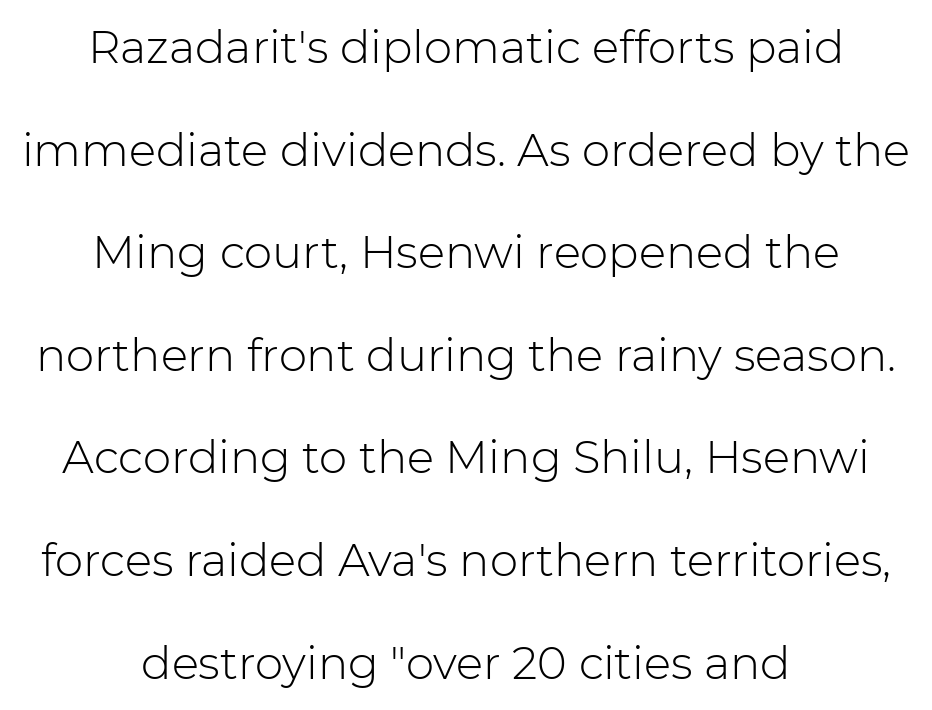
Q: Is the text bold? A: No.
Q: Is the text italic (slanted)? A: No, it is upright.
Q: Is the typeface a serif or a sans-serif typeface? A: Sans-serif.
Q: Is the text underlined? A: No.
Q: How is the paragraph aligned? A: Centered.
Q: Is the spacing between letters normal or unusually wide? A: Normal.
Q: Is the spacing between lines tight, normal or loose? A: Loose.
Q: Width (condensed, normal, or wide)? A: Normal.
Q: Stroke contrast? A: Low.
Q: x-height? A: Medium.
Q: Monospaced? A: No.
